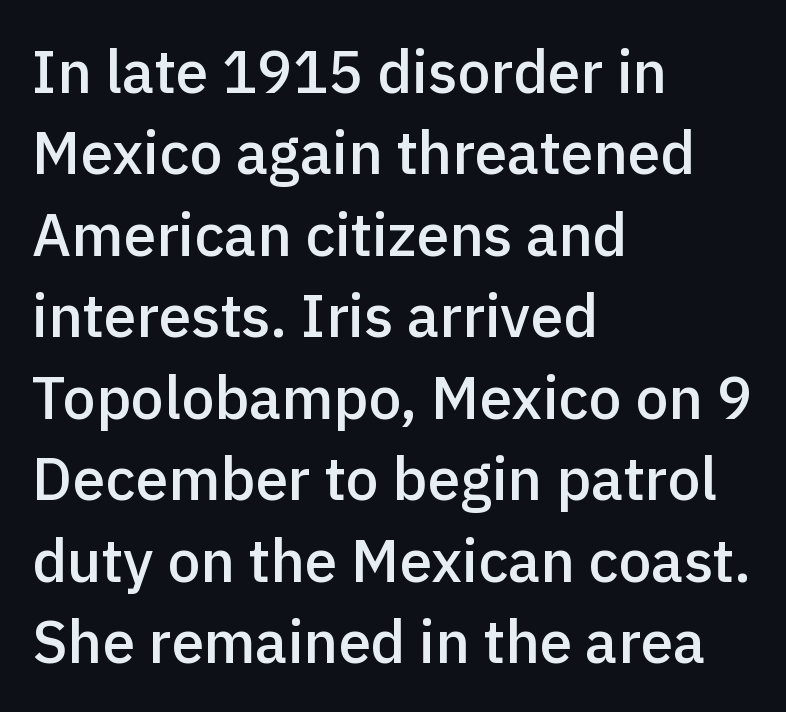
Q: Is the text bold? A: Semi-bold.
Q: Is the text italic (slanted)? A: No, it is upright.
Q: Is the typeface a serif or a sans-serif typeface? A: Sans-serif.
Q: Is the text underlined? A: No.
Q: How is the paragraph aligned? A: Left-aligned.
Q: Is the spacing between letters normal or unusually wide? A: Normal.
Q: Is the spacing between lines tight, normal or loose? A: Normal.
Q: Width (condensed, normal, or wide)? A: Normal.
Q: x-height? A: Medium.
Q: Monospaced? A: No.
